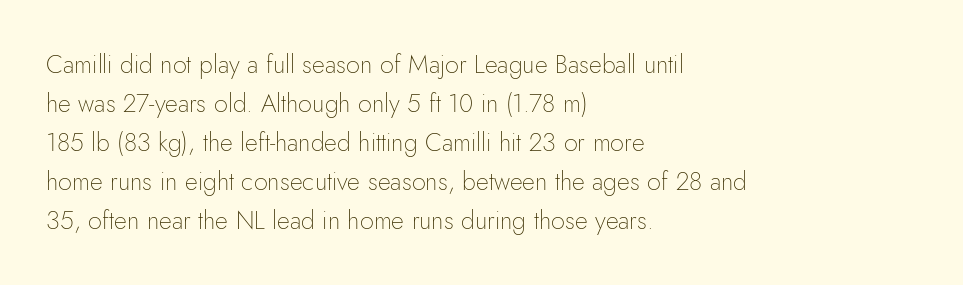
{"italic": "no", "bold": "no", "underline": "no", "align": "left", "line_spacing": "normal", "line_spacing_ratio": 1.56, "letter_spacing": "normal", "letter_spacing_em": 0.0, "glyph_px": 25}
